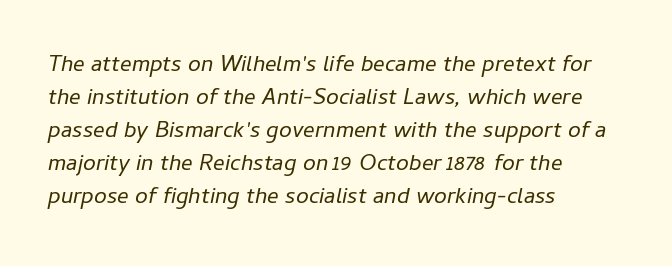
{"italic": "yes", "lean": "right", "slant_degrees": 11, "bold": "no", "underline": "no", "align": "left", "line_spacing": "normal", "line_spacing_ratio": 1.43, "letter_spacing": "normal", "letter_spacing_em": 0.0, "glyph_px": 23}
